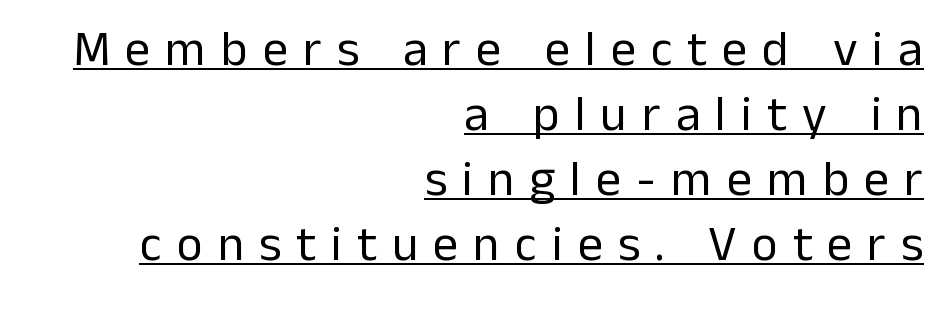
The passage shown is underscored from start to finish. Whoever set this chose a conventional vertical rhythm. The paragraph has a hard right edge and a soft left edge. The line texture is sparse and dotted thanks to wide tracking. The rendering uses natural spacing where letterforms have individual widths. The typeface has the unassuming heft of standard copy or less.
